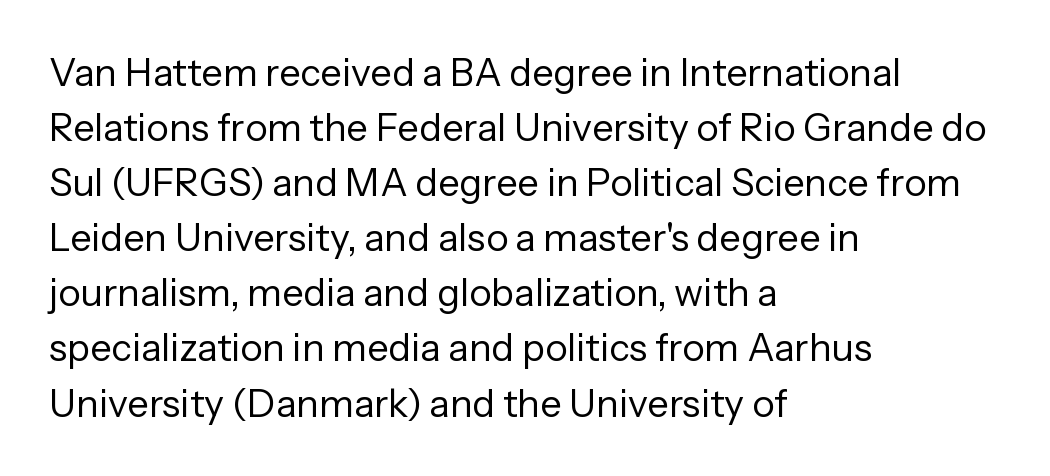
{"serif": "no", "italic": "no", "bold": "no", "weight": "regular", "width": "normal", "stroke_contrast": "low", "x_height": "medium", "monospaced": "no", "underline": "no", "align": "left", "line_spacing": "normal", "line_spacing_ratio": 1.45, "letter_spacing": "normal", "letter_spacing_em": 0.0, "glyph_px": 38}
